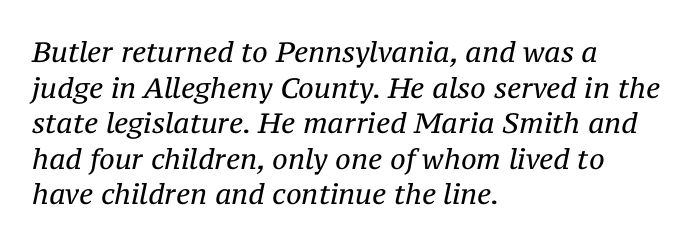
No word sits above an underline. Stem width sits at or under what a default text font uses. This sample uses a serif face. Which margin do the lines hug? The left one — the right edge is uneven. The designer left line spacing at the default. Each letter keeps its own natural width here, so spacing adapts to shape.
